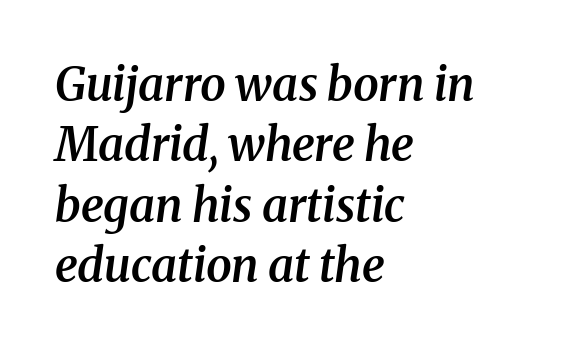
The image shows 46 px semibold serif type, italic (leaning right); set left-aligned, normal line spacing (1.31x), normal letter spacing, not underlined; medium stroke contrast and a medium x-height.
